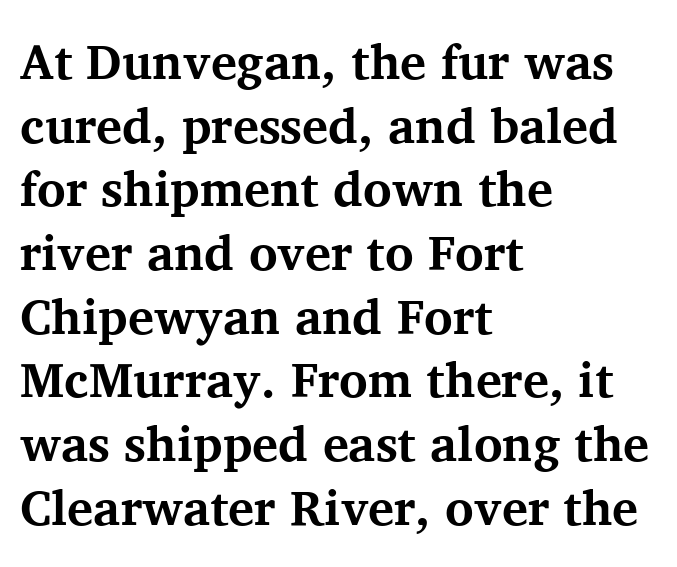
{"serif": "yes", "italic": "no", "bold": "yes", "weight": "bold", "width": "normal", "stroke_contrast": "medium", "x_height": "medium", "monospaced": "no", "underline": "no", "align": "left", "line_spacing": "normal", "line_spacing_ratio": 1.3, "letter_spacing": "normal", "letter_spacing_em": 0.0, "glyph_px": 49}
